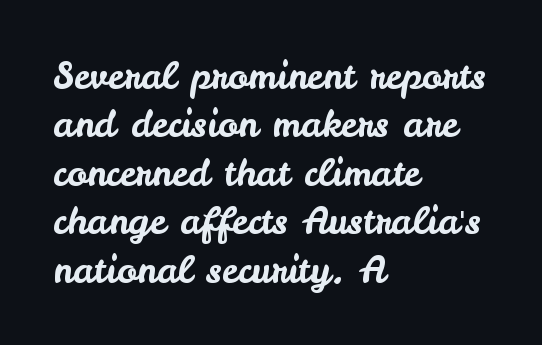
{"serif": "no", "width": "normal", "stroke_contrast": "low", "x_height": "small", "monospaced": "no", "underline": "no", "align": "left", "line_spacing": "normal", "line_spacing_ratio": 1.31, "letter_spacing": "normal", "letter_spacing_em": 0.0, "glyph_px": 37}
